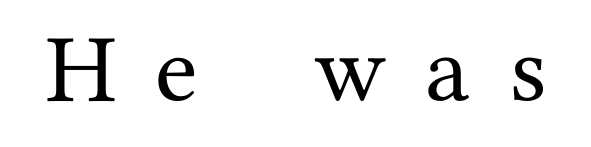
{"serif": "yes", "italic": "no", "width": "normal", "stroke_contrast": "medium", "x_height": "medium", "monospaced": "no", "underline": "no", "letter_spacing": "wide", "letter_spacing_em": 0.5, "glyph_px": 78}
